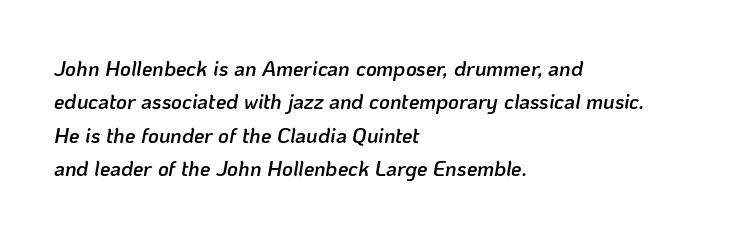
Q: Is the text bold? A: Semi-bold.
Q: Is the text italic (slanted)? A: Yes, it leans right by about 10 degrees.
Q: Is the text underlined? A: No.
Q: How is the paragraph aligned? A: Left-aligned.
Q: Is the spacing between letters normal or unusually wide? A: Normal.
Q: Is the spacing between lines tight, normal or loose? A: Normal.
